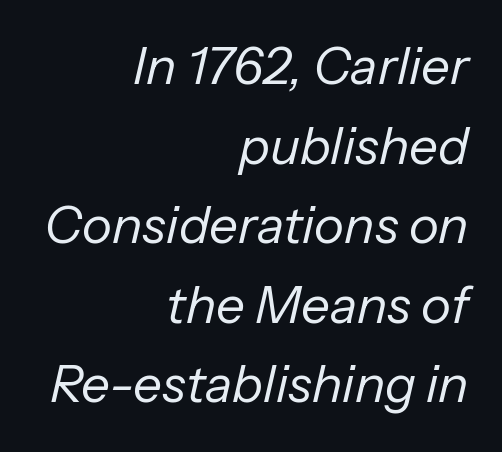
The image shows 51 px regular-weight type, italic (leaning right); set right-aligned, normal line spacing (1.56x), normal letter spacing, not underlined; low stroke contrast and a medium x-height.
